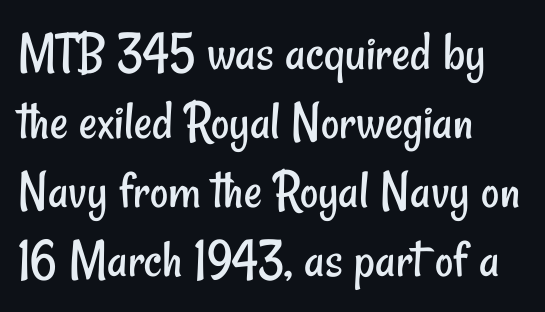
No chunkiness to these letters — they're not bold. One-word summary of the alignment: left. Check under the words: just untouched page. I'd call this a sans setting — the letters go barefoot. Tracking value appears to be zero — textbook default spacing.
